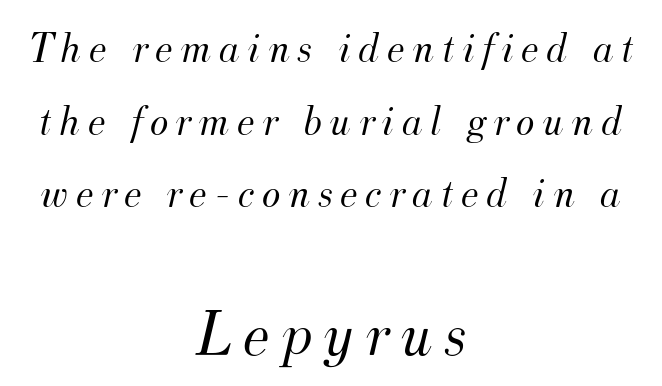
The image shows 66 px light serif type, italic (leaning right); set centered, normal line spacing (1.65x), not underlined; the second (bottom) block is 1.5x larger; medium stroke contrast and a small x-height.
